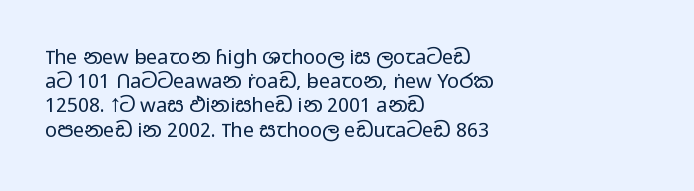
Tall strokes in this sample are plumb rather than angled. Decoration check: the copy has no underline. Words appear dense and cohesive because spacing is normal. The typesetter chose a ragged-right arrangement here.
